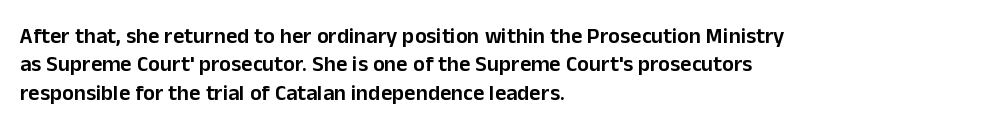
Q: Is the text bold? A: Semi-bold.
Q: Is the text italic (slanted)? A: No, it is upright.
Q: Is the text underlined? A: No.
Q: How is the paragraph aligned? A: Left-aligned.
Q: Is the spacing between letters normal or unusually wide? A: Normal.
Q: Is the spacing between lines tight, normal or loose? A: Normal.
